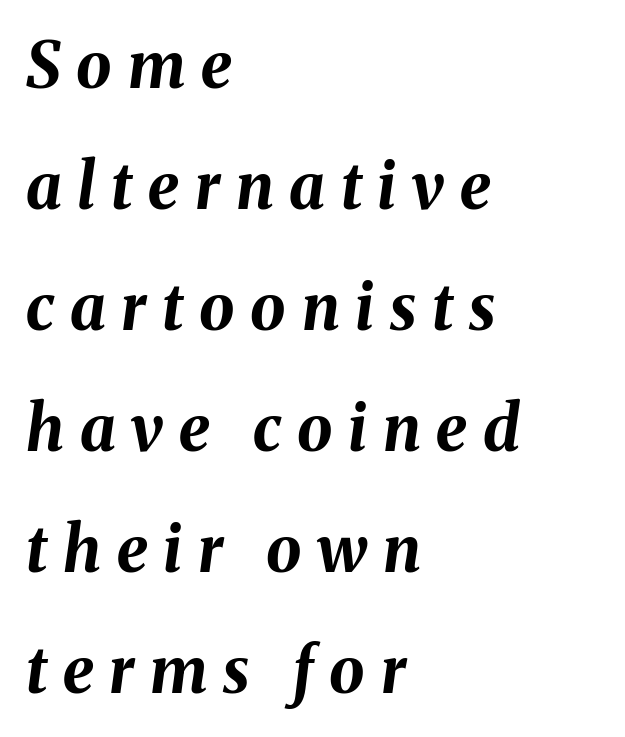
Q: Is the text bold? A: Yes.
Q: Is the text italic (slanted)? A: Yes, it leans right by about 8 degrees.
Q: Is the text underlined? A: No.
Q: How is the paragraph aligned? A: Left-aligned.
Q: Is the spacing between letters normal or unusually wide? A: Unusually wide.
Q: Is the spacing between lines tight, normal or loose? A: Loose.
Q: Width (condensed, normal, or wide)? A: Normal.
Q: Stroke contrast? A: Medium.
Q: x-height? A: Medium.
Q: Monospaced? A: No.
